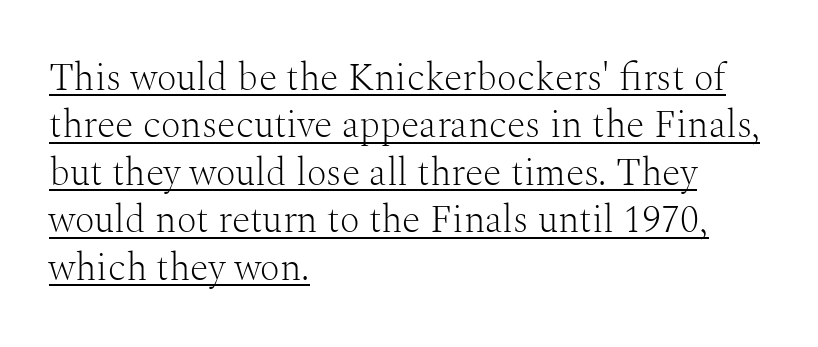
{"serif": "yes", "italic": "no", "bold": "no", "weight": "light", "width": "normal", "stroke_contrast": "medium", "x_height": "medium", "monospaced": "no", "underline": "yes", "align": "left", "line_spacing": "normal", "line_spacing_ratio": 1.25, "letter_spacing": "normal", "letter_spacing_em": 0.0, "glyph_px": 38}
